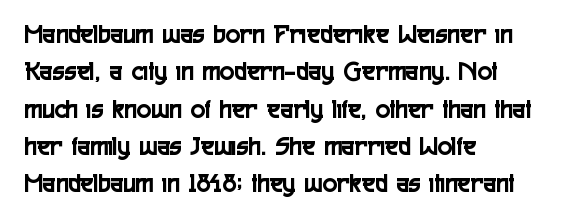
The image shows 27 px text type, upright; set left-aligned, normal line spacing (1.38x), normal letter spacing, not underlined.
